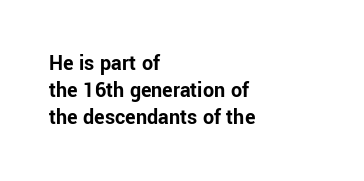
A typesetter would mark this as roman, not italic. What stands out about the letter spacing? Nothing — it is the standard amount. The baseline area is clear. Caption: bold face, heavy strokes.
